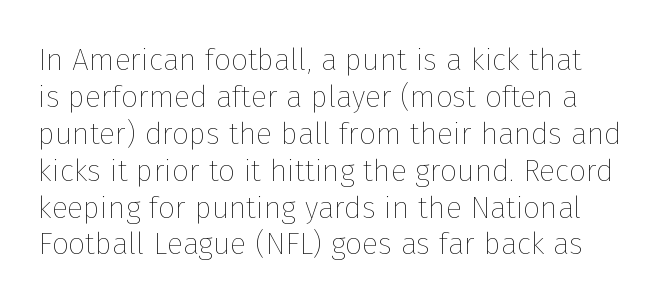
The image shows 30 px thin type, upright; set line spacing 1.23x, normal letter spacing, not underlined; low stroke contrast and a medium x-height.
